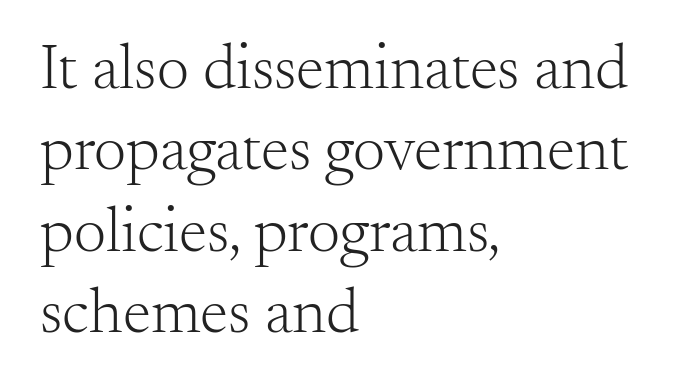
The image shows 64 px light serif type, upright; set left-aligned, normal line spacing (1.27x), normal letter spacing, not underlined; medium stroke contrast and a small x-height.
